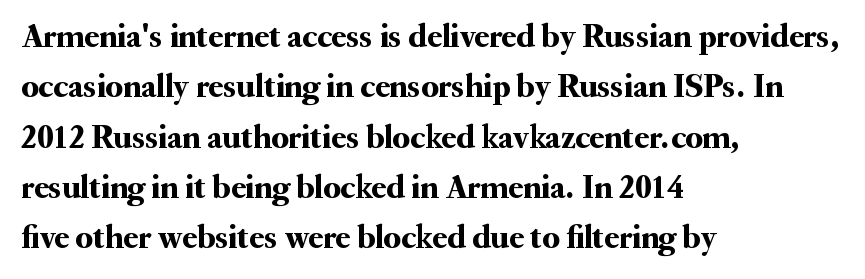
The image shows 34 px serif type, upright; set left-aligned, normal line spacing (1.48x), normal letter spacing, not underlined; medium stroke contrast and a small x-height.
